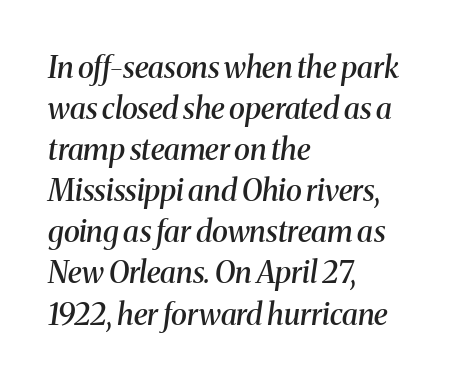
This rendering features lettering with no underline. Spacing verdict: proportional, widths tailored to each character. Notice how the stems are inclined rather than vertical — that's the hallmark of italics. This sample keeps an unexceptional amount of space between lines.
